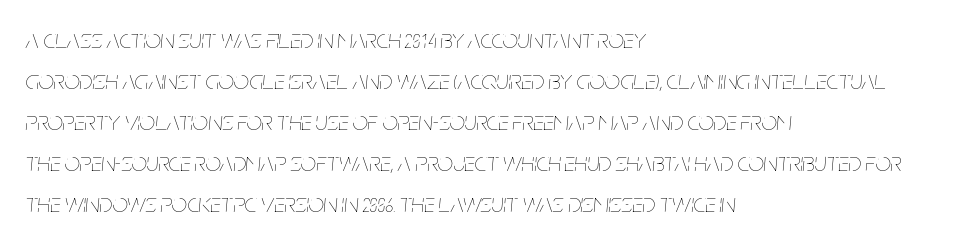
The compositor pushed each line to the left boundary. There's an unmistakable incline to the writing here. The block of text has a typical density, with ordinary space between rows. No heavy texture on the line: the type isn't bold.
